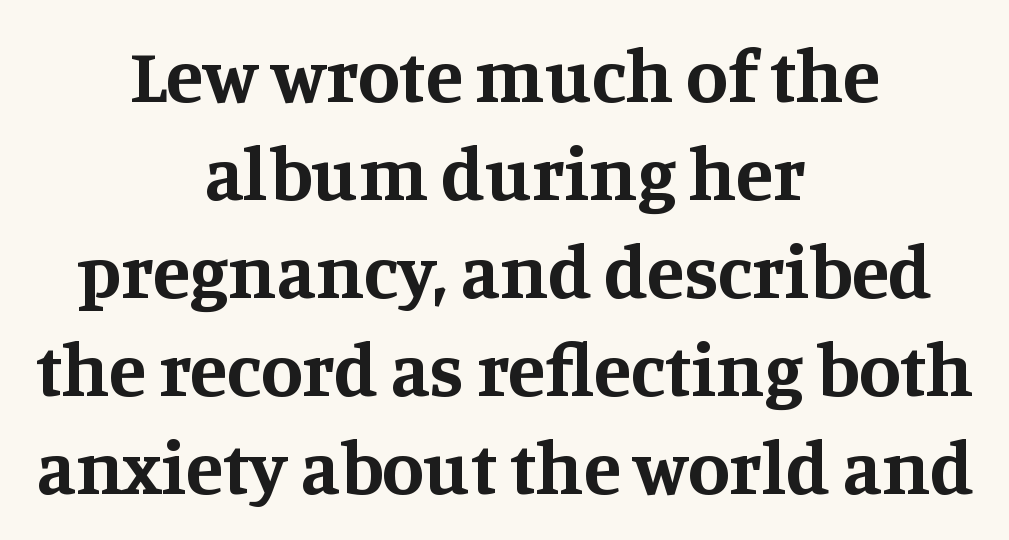
{"serif": "yes", "italic": "no", "bold": "yes", "weight": "bold", "width": "normal", "stroke_contrast": "medium", "x_height": "large", "monospaced": "no", "underline": "no", "align": "center", "line_spacing": "normal", "line_spacing_ratio": 1.29, "letter_spacing": "normal", "letter_spacing_em": 0.0, "glyph_px": 76}
